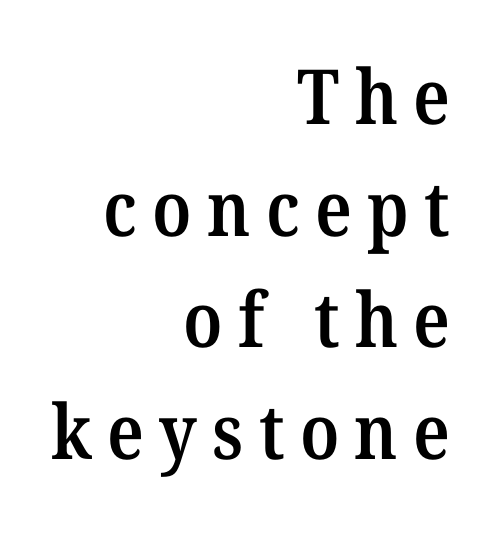
The vertical gap from one line to the next is medium. The rendering anchors every line to the right-hand side. Observe the serifs anchoring each vertical stroke in this sample. Semibold letterforms, between regular and bold. Underline: absent. Proportional: the letters do not fall into vertical columns.
